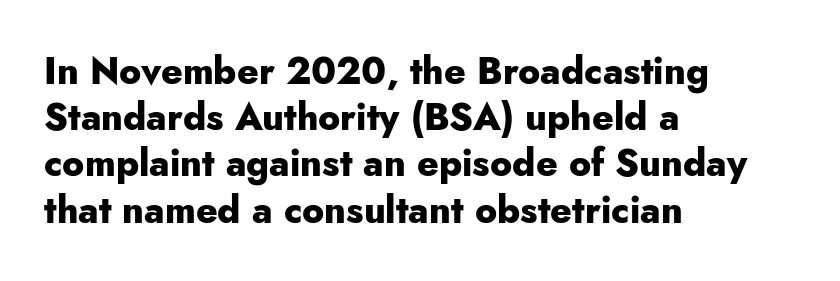
Q: Is the text bold? A: Yes.
Q: Is the text italic (slanted)? A: No, it is upright.
Q: Is the typeface a serif or a sans-serif typeface? A: Sans-serif.
Q: Is the text underlined? A: No.
Q: How is the paragraph aligned? A: Left-aligned.
Q: Is the spacing between letters normal or unusually wide? A: Normal.
Q: Is the spacing between lines tight, normal or loose? A: Normal.
Q: Width (condensed, normal, or wide)? A: Normal.
Q: Stroke contrast? A: Low.
Q: x-height? A: Small.
Q: Monospaced? A: No.
